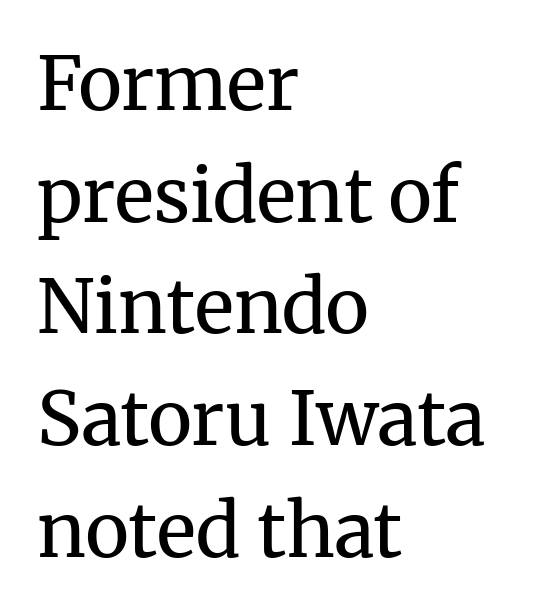
Q: Is the text bold? A: No.
Q: Is the text italic (slanted)? A: No, it is upright.
Q: Is the typeface a serif or a sans-serif typeface? A: Serif.
Q: Is the text underlined? A: No.
Q: How is the paragraph aligned? A: Left-aligned.
Q: Is the spacing between letters normal or unusually wide? A: Normal.
Q: Is the spacing between lines tight, normal or loose? A: Normal.
Q: Width (condensed, normal, or wide)? A: Normal.
Q: Stroke contrast? A: Medium.
Q: x-height? A: Medium.
Q: Monospaced? A: No.
